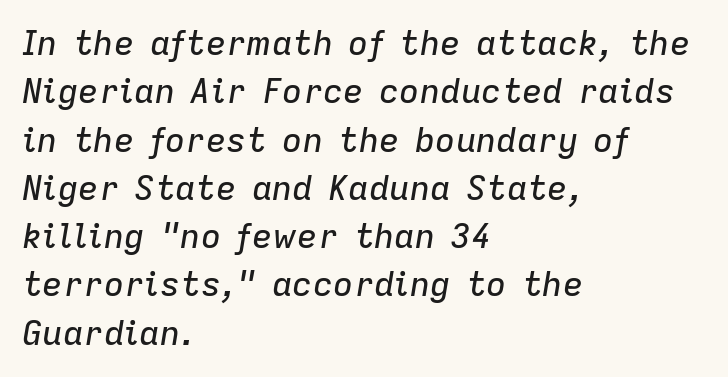
Q: Is the text italic (slanted)? A: Yes, it leans right by about 9 degrees.
Q: Is the text underlined? A: No.
Q: How is the paragraph aligned? A: Left-aligned.
Q: Is the spacing between letters normal or unusually wide? A: Normal.
Q: Is the spacing between lines tight, normal or loose? A: Normal.
Q: Width (condensed, normal, or wide)? A: Normal.
Q: Stroke contrast? A: Low.
Q: x-height? A: Medium.
Q: Monospaced? A: No.
